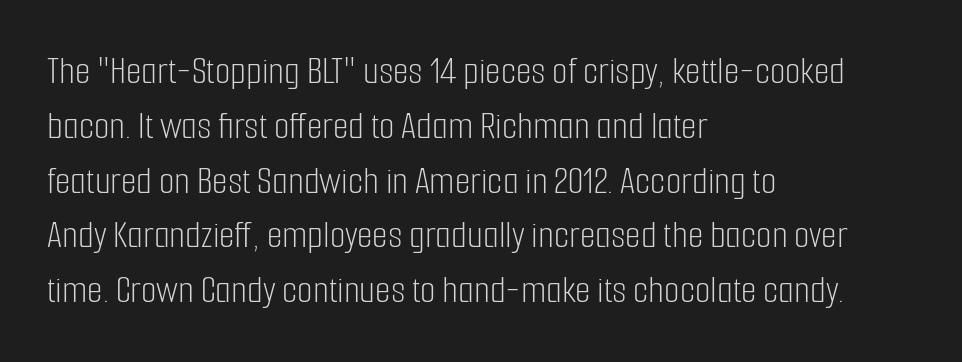
Q: Is the text bold? A: No.
Q: Is the text italic (slanted)? A: No, it is upright.
Q: Is the typeface a serif or a sans-serif typeface? A: Sans-serif.
Q: Is the text underlined? A: No.
Q: How is the paragraph aligned? A: Left-aligned.
Q: Is the spacing between letters normal or unusually wide? A: Normal.
Q: Is the spacing between lines tight, normal or loose? A: Normal.
Q: Width (condensed, normal, or wide)? A: Condensed.
Q: Stroke contrast? A: Low.
Q: x-height? A: Medium.
Q: Monospaced? A: No.
